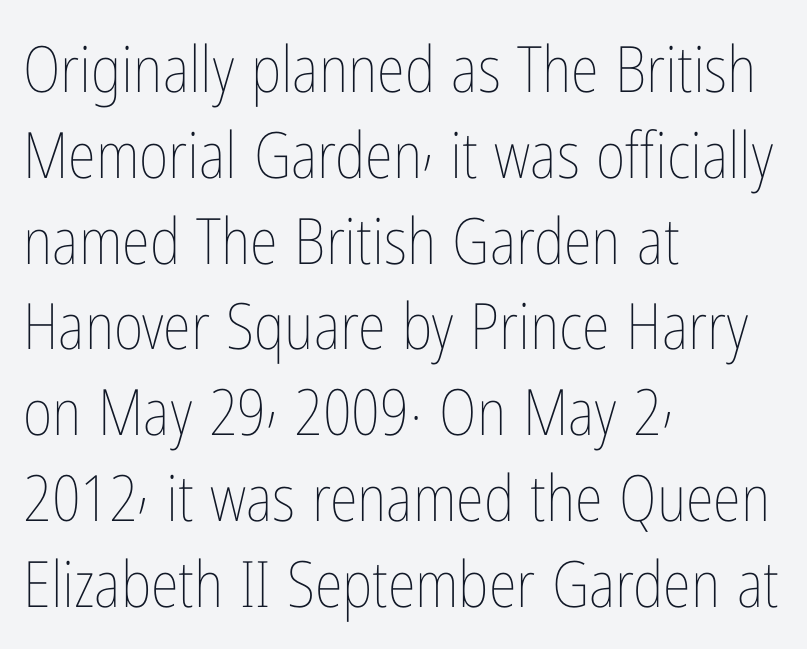
Q: Is the text bold? A: No.
Q: Is the text italic (slanted)? A: No, it is upright.
Q: Is the text underlined? A: No.
Q: How is the paragraph aligned? A: Left-aligned.
Q: Is the spacing between letters normal or unusually wide? A: Normal.
Q: Is the spacing between lines tight, normal or loose? A: Normal.
Q: Width (condensed, normal, or wide)? A: Condensed.
Q: Stroke contrast? A: Low.
Q: x-height? A: Medium.
Q: Monospaced? A: No.
